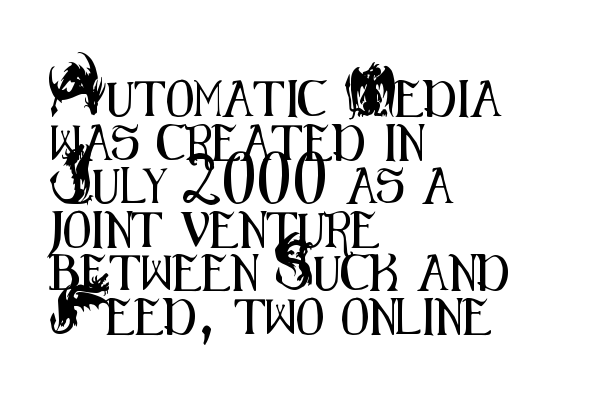
The passage shown is typed in a proportional face where columns would drift. Does the lettering tilt? It doesn't — this is upright. Typeset ragged right — the left edge is the straight one. The glyphs are unaccompanied by any horizontal stroke below them. Observe the absence of serifs on each vertical stroke in this sample. The tracking reads as untouched default to a designer's eye.
